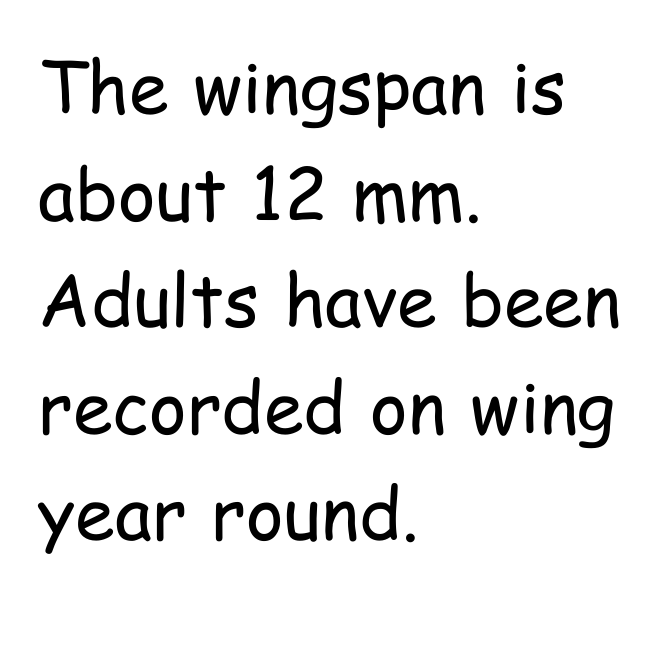
Q: Is the text bold? A: No.
Q: Is the text italic (slanted)? A: No, it is upright.
Q: Is the typeface a serif or a sans-serif typeface? A: Sans-serif.
Q: Is the text underlined? A: No.
Q: How is the paragraph aligned? A: Left-aligned.
Q: Is the spacing between letters normal or unusually wide? A: Normal.
Q: Is the spacing between lines tight, normal or loose? A: Normal.
Q: Width (condensed, normal, or wide)? A: Condensed.
Q: Stroke contrast? A: Low.
Q: x-height? A: Medium.
Q: Monospaced? A: No.
